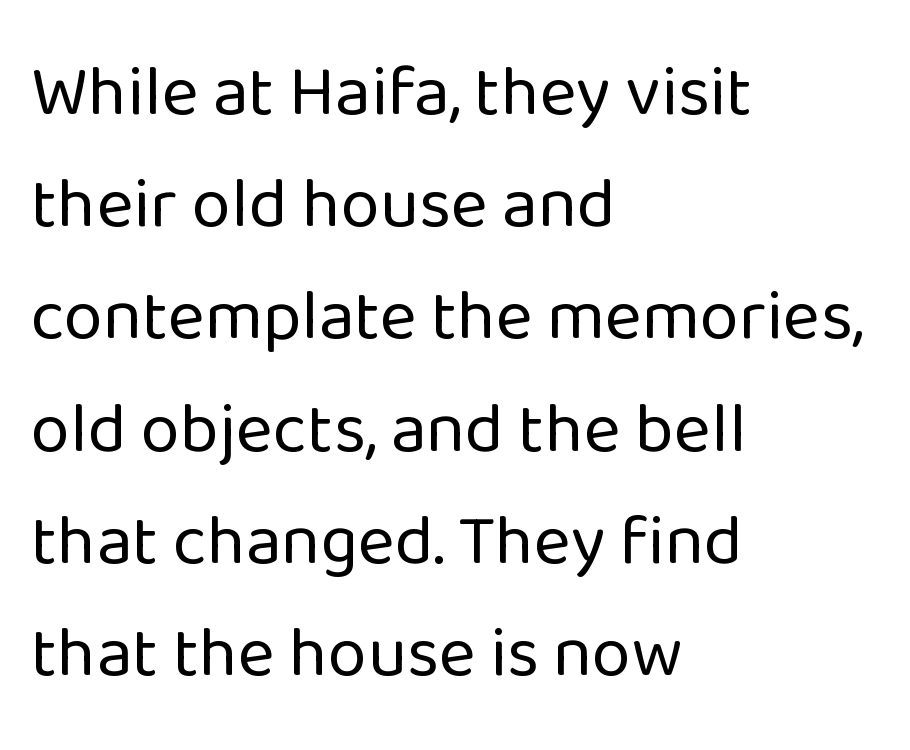
Compared with a centered layout, this one pins lines to the left instead. The passage shown stacks its lines at a standard gap. Notice how the stems are strictly vertical — no italics here. The strokes carry an ordinary text weight at most. The passage shown has conventional tracking throughout.
